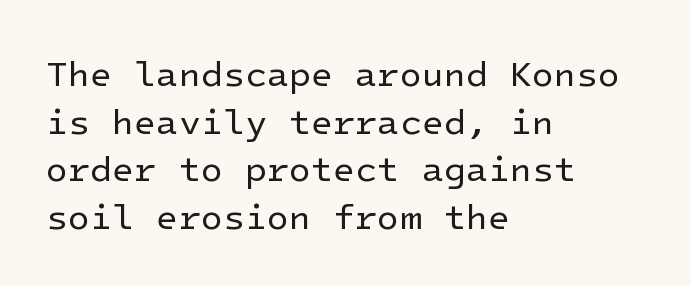
{"serif": "no", "italic": "no", "bold": "no", "weight": "regular", "width": "normal", "stroke_contrast": "low", "x_height": "medium", "underline": "no", "align": "left", "line_spacing": "normal", "line_spacing_ratio": 1.32, "letter_spacing": "normal", "letter_spacing_em": 0.0, "glyph_px": 36}
